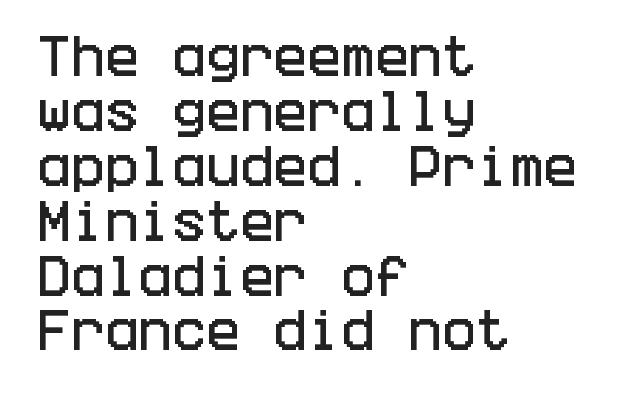
Each word holds together tightly as a unit, with standard inter-letter gaps. The setting favours the left margin, as ordinary paragraphs usually do. These lines are composed in type without serifs. Style check: upright.
